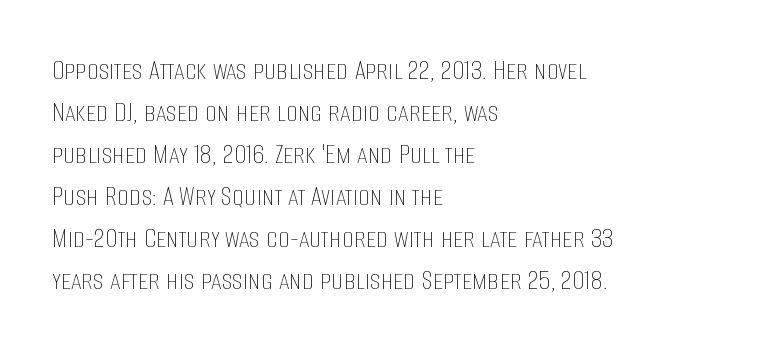
{"italic": "no", "bold": "no", "weight": "thin", "width": "condensed", "stroke_contrast": "low", "x_height": "large", "monospaced": "no", "underline": "no", "align": "left", "line_spacing": "normal", "line_spacing_ratio": 1.4, "letter_spacing": "normal", "letter_spacing_em": 0.0, "glyph_px": 30}
